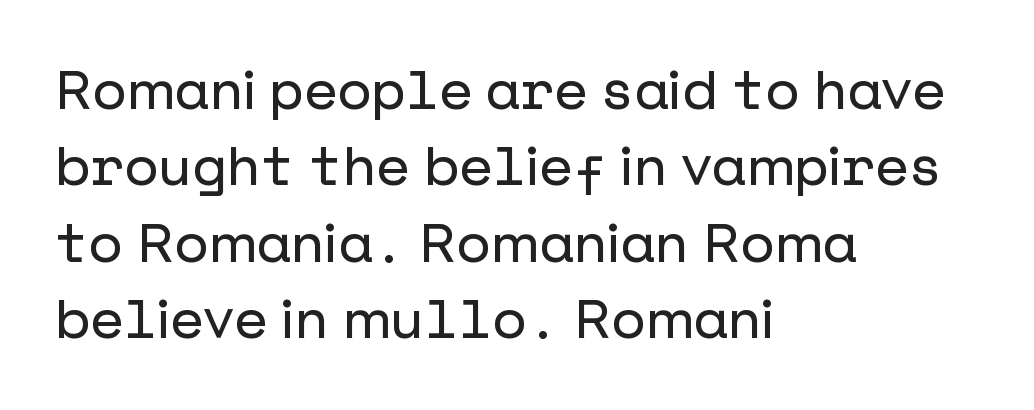
Horizontally, the lines are justified to the leading edge only. Anything drawn beneath the words? Only blank space. Rows of type keep a routine distance in the vertical direction. Grotesque or geometric, the face here clearly has no serifs. This rendering leaves character spacing at its baseline value. A typesetter would mark this as roman, not italic.
